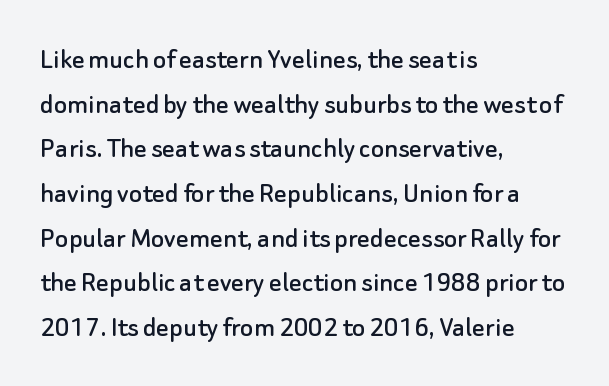
Think of a printed novel: that variable character pitch is what you see here. How would I describe the line gaps? Plain and ordinary. Nope, no serifs anywhere on these letters. The specimen reads as upright at a glance. This rendering uses left alignment, leaving the right contour irregular.
